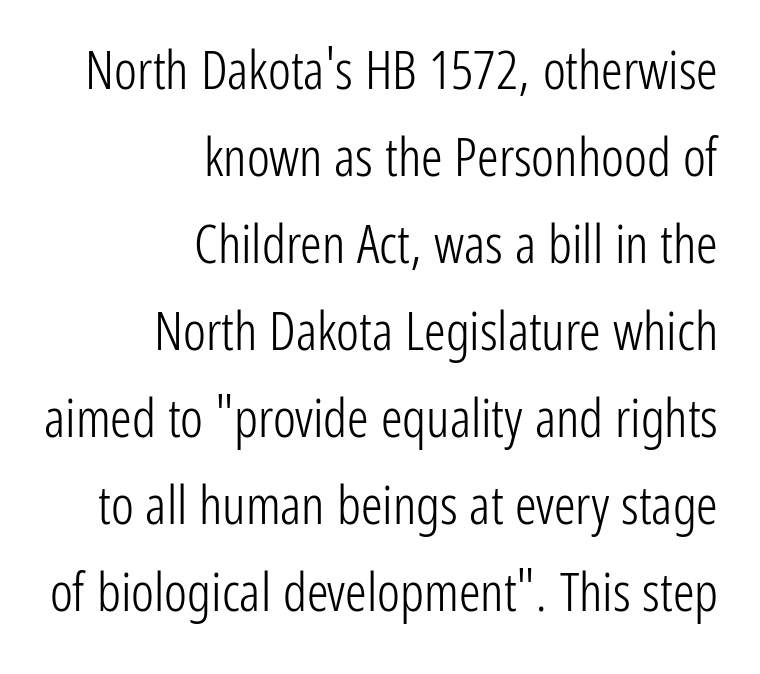
This rendering leaves character spacing at its baseline value. A roman cut, with each character standing at attention. The letters advance in unequal steps, a hallmark of proportional type. The rendering shows plain stroke endings on the letterforms — a sans-serif design. Is there much room between lines? A standard amount, neither cramped nor airy.
